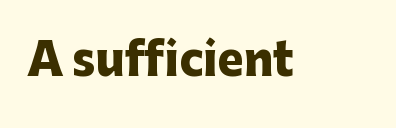
Q: Is the text bold? A: Yes.
Q: Is the text italic (slanted)? A: No, it is upright.
Q: Is the typeface a serif or a sans-serif typeface? A: Sans-serif.
Q: Is the text underlined? A: No.
Q: Is the spacing between letters normal or unusually wide? A: Normal.
Q: Width (condensed, normal, or wide)? A: Normal.
Q: Stroke contrast? A: Low.
Q: x-height? A: Medium.
Q: Monospaced? A: No.
